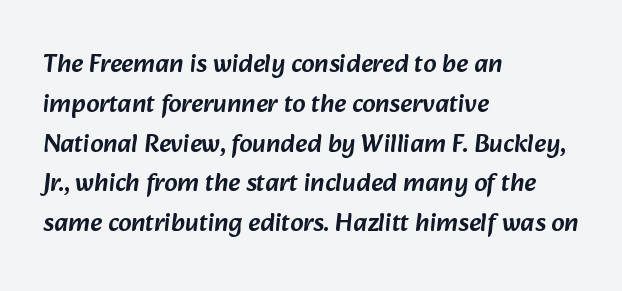
Successive baselines arrive at the customary interval. No extra tracking has been applied to these lines. Reading down the block, your eye returns to a fixed left position each line. The foot of each line stays bare and open.
